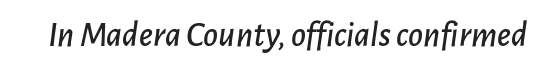
{"italic": "yes", "lean": "right", "slant_degrees": 7, "width": "normal", "stroke_contrast": "low", "x_height": "medium", "monospaced": "no", "underline": "no", "letter_spacing": "normal", "letter_spacing_em": 0.0, "glyph_px": 36}
